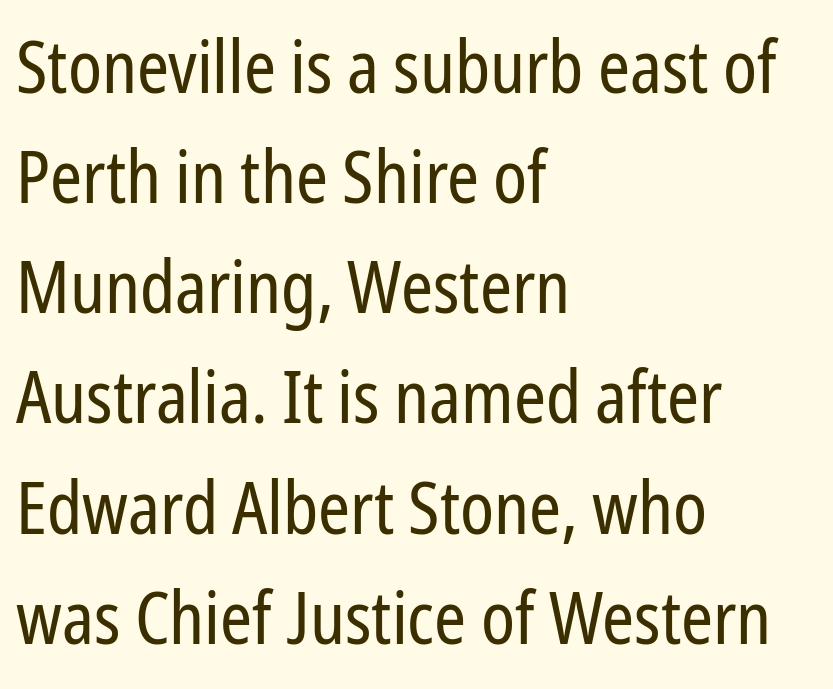
{"serif": "no", "italic": "no", "bold": "no", "weight": "regular", "width": "condensed", "stroke_contrast": "low", "x_height": "medium", "monospaced": "no", "underline": "no", "align": "left", "line_spacing": "normal", "line_spacing_ratio": 1.53, "letter_spacing": "normal", "letter_spacing_em": 0.0, "glyph_px": 72}
